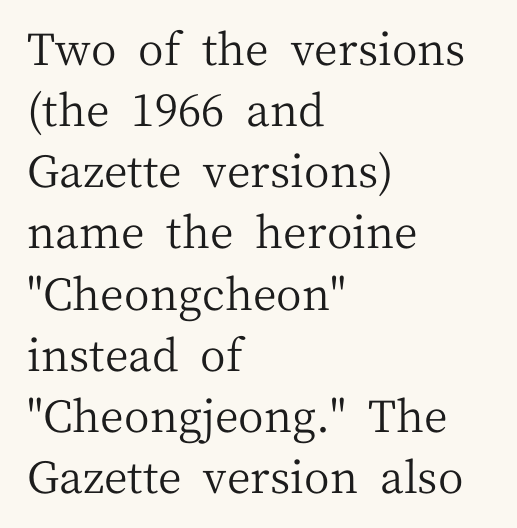
Every row of glyphs begins at an identical x-position on the left. A typesetter would call this proportional, since set widths differ per character. The typeface chosen for these lines features serifs. This reads as an unemphasized weight, regular at the heaviest. What's the leading like? Ordinary, nothing unusual. Lines of text with bare space underneath.
